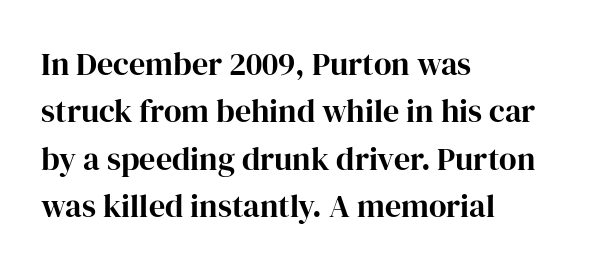
The setting favours the left margin, as ordinary paragraphs usually do. Font category for this specimen: serif. A roman cut, with each character standing at attention. Vertically, the passage feels balanced, rows spaced as you'd expect. Quick note: underline off.
